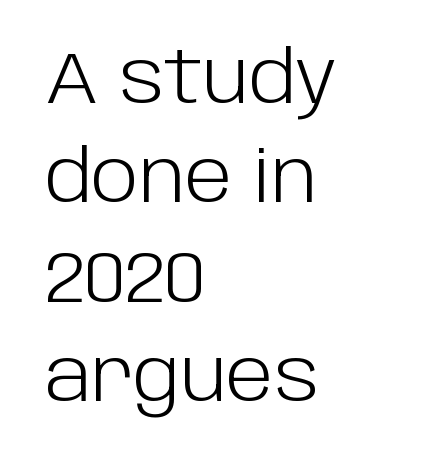
Q: Is the text bold? A: No.
Q: Is the text italic (slanted)? A: No, it is upright.
Q: Is the typeface a serif or a sans-serif typeface? A: Sans-serif.
Q: Is the text underlined? A: No.
Q: How is the paragraph aligned? A: Left-aligned.
Q: Is the spacing between letters normal or unusually wide? A: Normal.
Q: Is the spacing between lines tight, normal or loose? A: Normal.
Q: Width (condensed, normal, or wide)? A: Normal.
Q: Stroke contrast? A: Low.
Q: x-height? A: Large.
Q: Monospaced? A: No.
